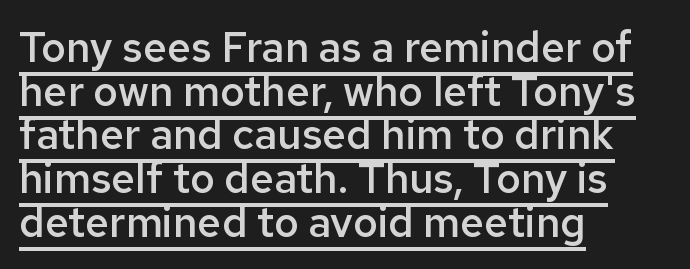
The image shows 42 px semibold sans-serif type, upright; set left-aligned, tight line spacing (1.04x), normal letter spacing, underlined; low stroke contrast and a medium x-height.
